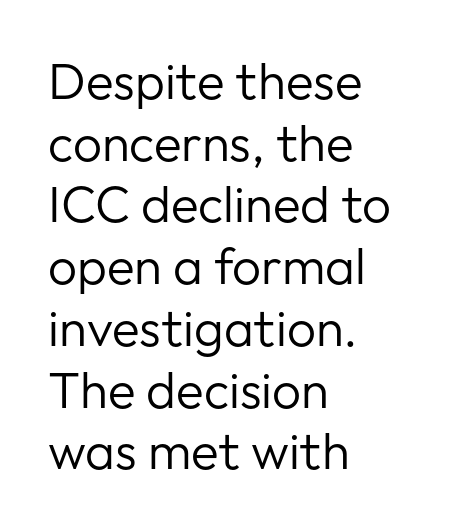
Q: Is the text bold? A: No.
Q: Is the text italic (slanted)? A: No, it is upright.
Q: Is the typeface a serif or a sans-serif typeface? A: Sans-serif.
Q: Is the text underlined? A: No.
Q: How is the paragraph aligned? A: Left-aligned.
Q: Is the spacing between letters normal or unusually wide? A: Normal.
Q: Width (condensed, normal, or wide)? A: Normal.
Q: Stroke contrast? A: Low.
Q: x-height? A: Medium.
Q: Monospaced? A: No.
